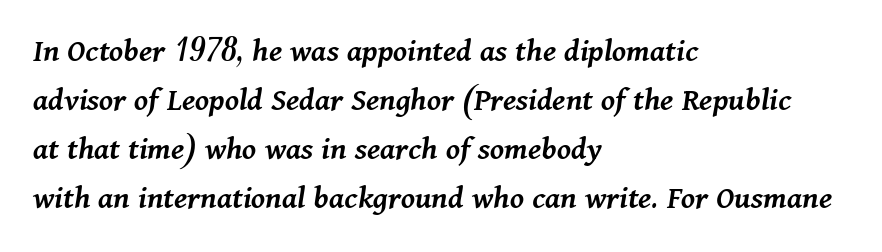
The image shows 34 px semibold type, italic (leaning right); set left-aligned, normal line spacing (1.44x), normal letter spacing, not underlined; medium stroke contrast and a medium x-height.
